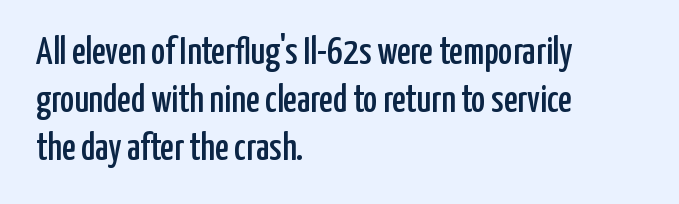
Q: Is the text italic (slanted)? A: No, it is upright.
Q: Is the typeface a serif or a sans-serif typeface? A: Sans-serif.
Q: Is the text underlined? A: No.
Q: How is the paragraph aligned? A: Left-aligned.
Q: Is the spacing between letters normal or unusually wide? A: Normal.
Q: Is the spacing between lines tight, normal or loose? A: Normal.
Q: Width (condensed, normal, or wide)? A: Condensed.
Q: Stroke contrast? A: Low.
Q: x-height? A: Medium.
Q: Monospaced? A: No.
